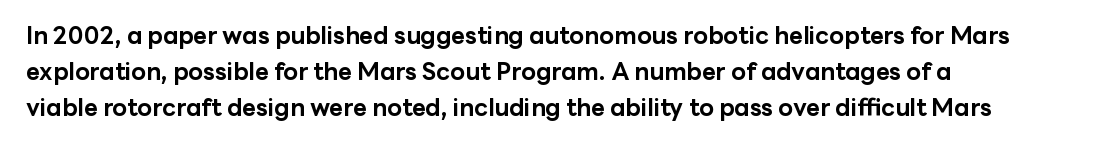
{"italic": "no", "bold": "yes", "underline": "no", "align": "left", "line_spacing": "normal", "line_spacing_ratio": 1.5, "letter_spacing": "normal", "letter_spacing_em": 0.0, "glyph_px": 24}
